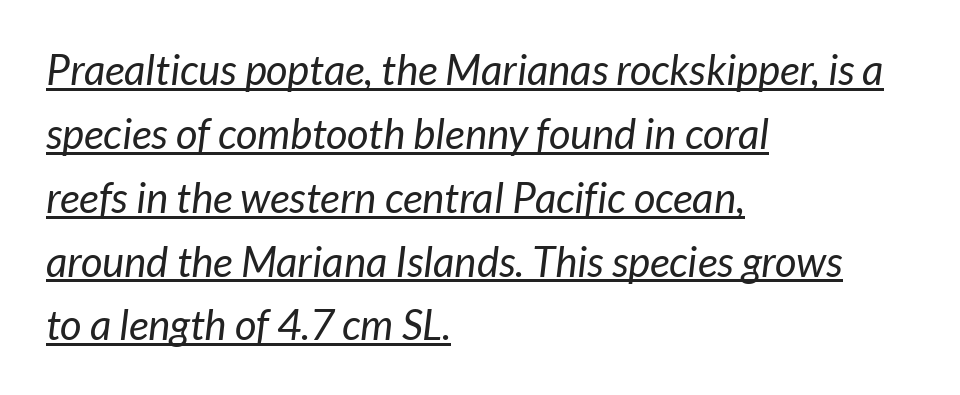
Q: Is the text bold? A: No.
Q: Is the typeface a serif or a sans-serif typeface? A: Sans-serif.
Q: Is the text underlined? A: Yes.
Q: How is the paragraph aligned? A: Left-aligned.
Q: Is the spacing between letters normal or unusually wide? A: Normal.
Q: Is the spacing between lines tight, normal or loose? A: Normal.
Q: Width (condensed, normal, or wide)? A: Normal.
Q: Stroke contrast? A: Low.
Q: x-height? A: Medium.
Q: Monospaced? A: No.
